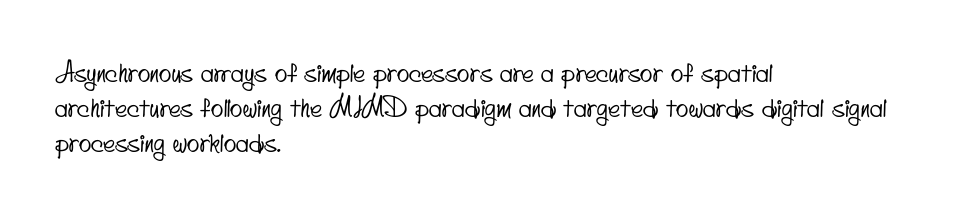
The image shows 26 px text type; set left-aligned, normal line spacing (1.35x), normal letter spacing, not underlined.
